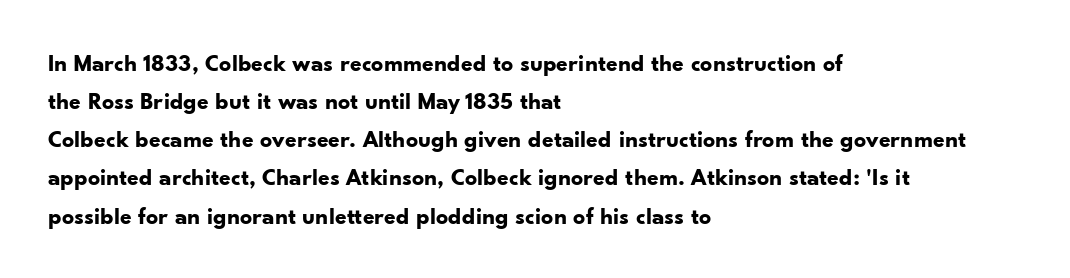
{"italic": "no", "bold": "yes", "underline": "no", "align": "left", "line_spacing": "normal", "line_spacing_ratio": 1.59, "letter_spacing": "normal", "letter_spacing_em": 0.0, "glyph_px": 24}
